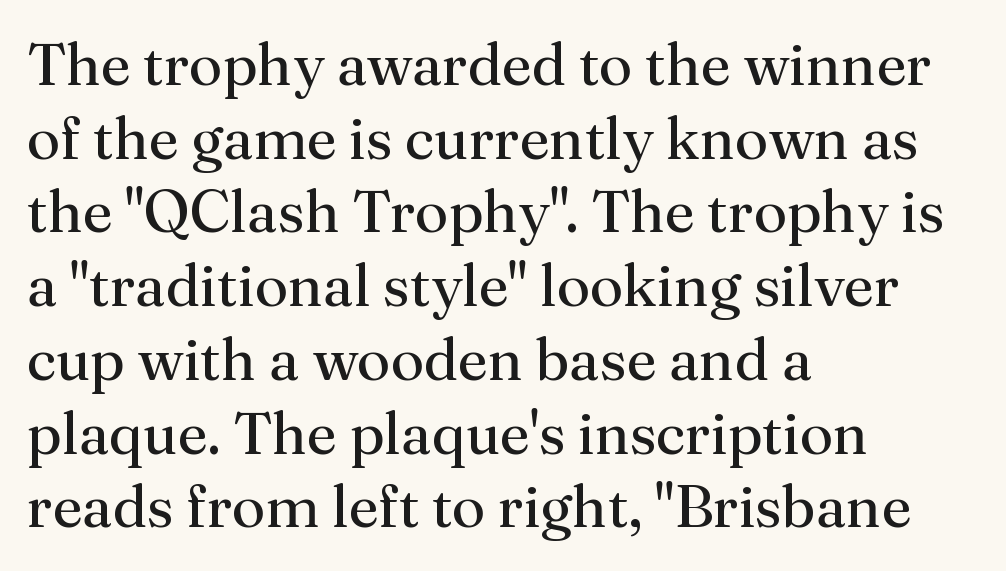
The image shows 59 px regular-weight serif type, upright; set left-aligned, normal line spacing (1.25x), normal letter spacing, not underlined; medium stroke contrast and a medium x-height.
